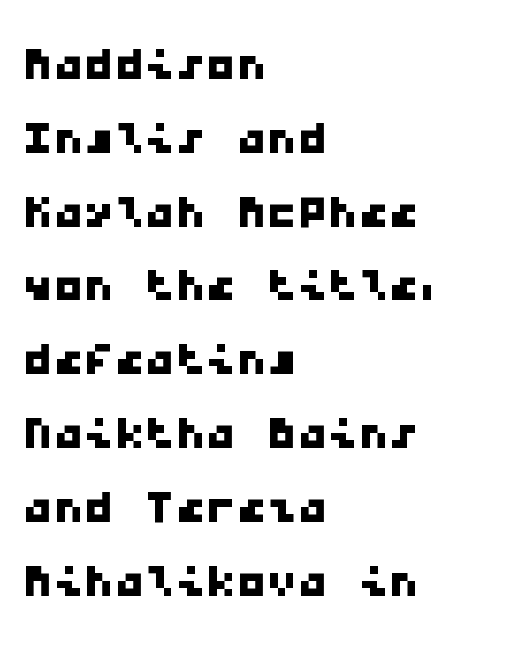
The image shows 61 px wide sans-serif type, monospaced; set left-aligned, line spacing 1.21x, normal letter spacing, not underlined; low stroke contrast and a medium x-height.
